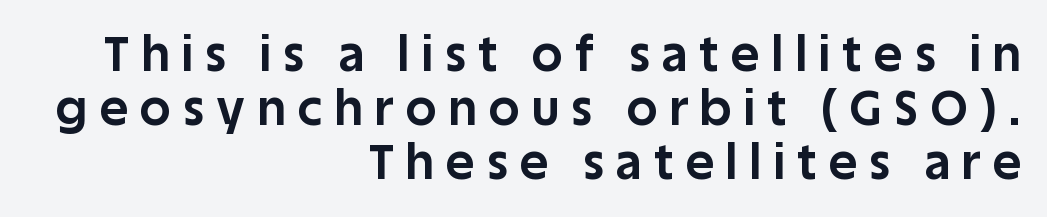
This is the regular roman posture of the typeface. The vertical gap from one line to the next is small. The area under the type is left untouched. In terms of letterform style, serifs are entirely absent. Plenty of ink on the page — the face is bold. The typesetter chose a ragged-left arrangement here.
